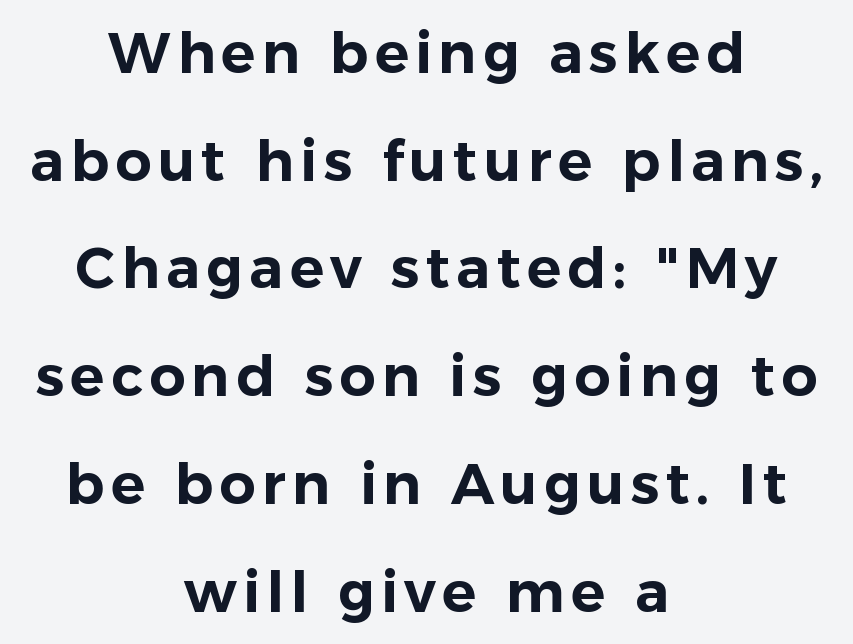
Q: Is the text italic (slanted)? A: No, it is upright.
Q: Is the typeface a serif or a sans-serif typeface? A: Sans-serif.
Q: Is the text underlined? A: No.
Q: How is the paragraph aligned? A: Centered.
Q: Width (condensed, normal, or wide)? A: Normal.
Q: Stroke contrast? A: Low.
Q: x-height? A: Medium.
Q: Monospaced? A: No.
